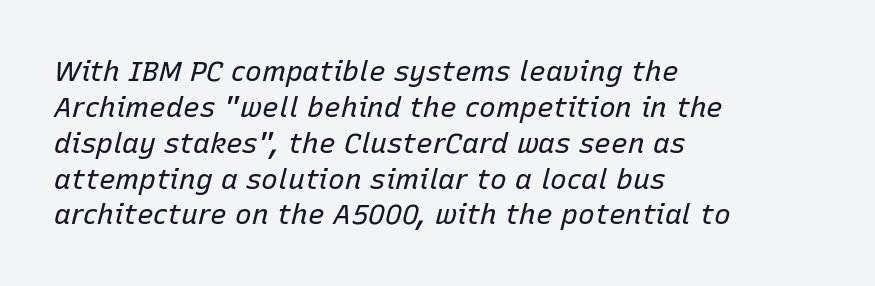
{"italic": "yes", "lean": "right", "slant_degrees": 15, "bold": "no", "weight": "regular", "width": "normal", "stroke_contrast": "low", "x_height": "medium", "monospaced": "no", "underline": "no", "align": "left", "line_spacing": "normal", "line_spacing_ratio": 1.28, "letter_spacing": "normal", "letter_spacing_em": 0.0, "glyph_px": 28}
